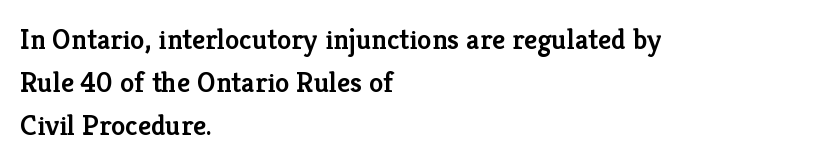
What kind of face is this? One with serifs. Compared with typical paragraphs, the rows here are spaced about the same. What weight is shown? A semibold, between regular and bold. This sample has the flowing, uneven cadence of proportional lettering.
